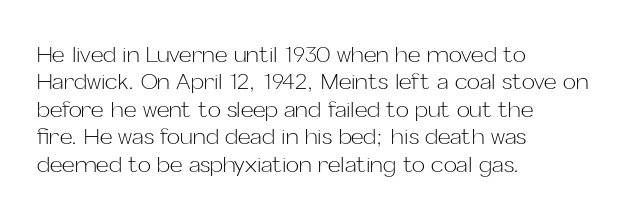
Q: Is the text bold? A: No.
Q: Is the text italic (slanted)? A: No, it is upright.
Q: Is the text underlined? A: No.
Q: How is the paragraph aligned? A: Left-aligned.
Q: Is the spacing between letters normal or unusually wide? A: Normal.
Q: Is the spacing between lines tight, normal or loose? A: Normal.
